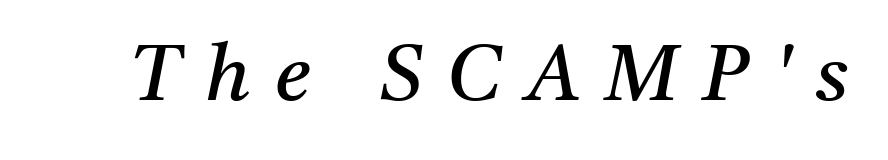
{"serif": "yes", "italic": "yes", "lean": "right", "slant_degrees": 11, "bold": "no", "weight": "regular", "width": "normal", "stroke_contrast": "medium", "x_height": "medium", "monospaced": "no", "underline": "no", "letter_spacing": "wide", "letter_spacing_em": 0.31, "glyph_px": 79}
